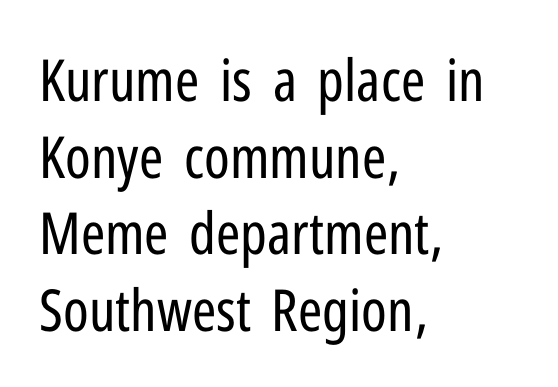
{"serif": "no", "italic": "no", "bold": "no", "weight": "regular", "width": "condensed", "stroke_contrast": "low", "x_height": "medium", "monospaced": "no", "underline": "no", "align": "left", "line_spacing": "normal", "line_spacing_ratio": 1.32, "letter_spacing": "normal", "letter_spacing_em": 0.0, "glyph_px": 58}
